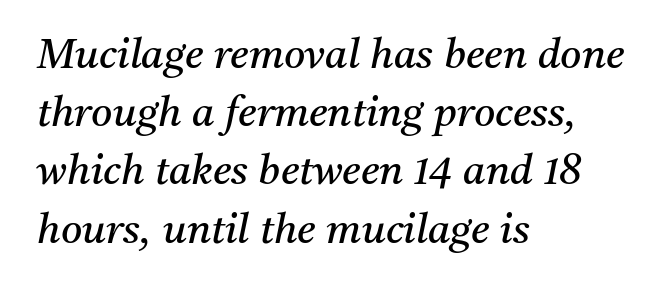
Q: Is the text bold? A: No.
Q: Is the text italic (slanted)? A: Yes, it leans right by about 11 degrees.
Q: Is the typeface a serif or a sans-serif typeface? A: Serif.
Q: Is the text underlined? A: No.
Q: How is the paragraph aligned? A: Left-aligned.
Q: Is the spacing between letters normal or unusually wide? A: Normal.
Q: Is the spacing between lines tight, normal or loose? A: Normal.
Q: Width (condensed, normal, or wide)? A: Normal.
Q: Stroke contrast? A: Medium.
Q: x-height? A: Medium.
Q: Monospaced? A: No.
